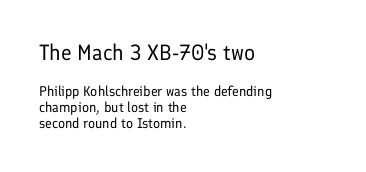
Q: Is the text bold? A: No.
Q: Is the text italic (slanted)? A: No, it is upright.
Q: Is the text underlined? A: No.
Q: How is the paragraph aligned? A: Left-aligned.
Q: Is the spacing between letters normal or unusually wide? A: Normal.
Q: Is the spacing between lines tight, normal or loose? A: Tight.
Q: Which block of text is set in a larger size, the first (top) or the second (bottom)? A: The first (top) one.
